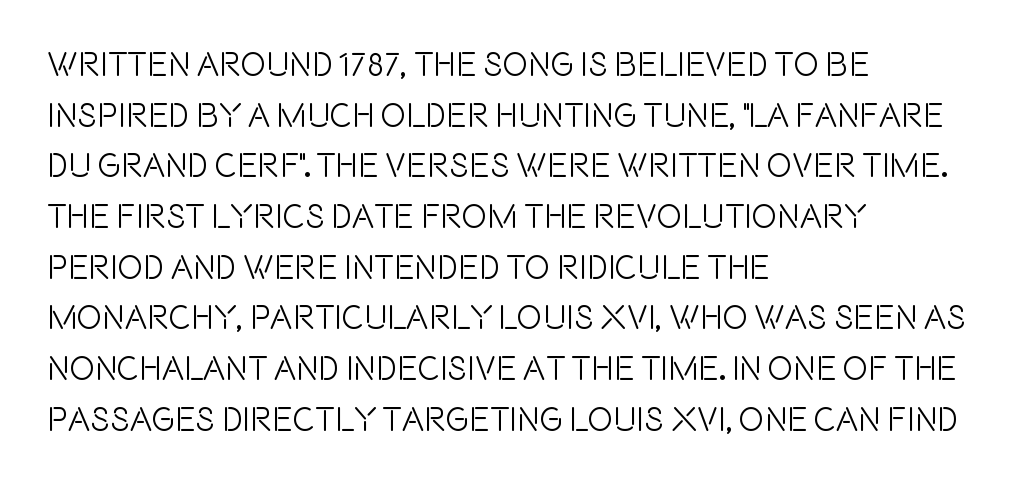
The baseline area is clear. Teacher's note: observe the even left margin — that is flush-left alignment. Are there feet on the stems? There aren't — it's a sans. The face used here is rendered with its standard letterfit. Do the characters align in a grid? No, the font is proportional. Tall strokes in this sample are plumb rather than angled.
